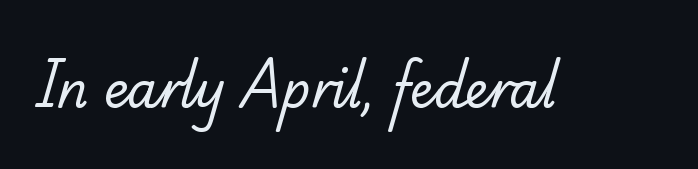
{"serif": "yes", "bold": "no", "weight": "regular", "width": "normal", "stroke_contrast": "low", "x_height": "small", "monospaced": "no", "underline": "no", "letter_spacing": "normal", "letter_spacing_em": 0.0, "glyph_px": 49}
